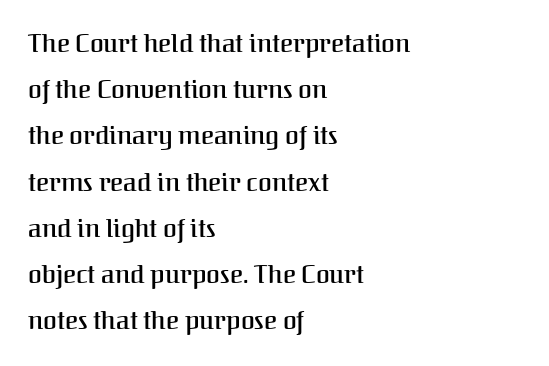
The image shows 25 px text type, upright; set left-aligned, line spacing 1.85x, normal letter spacing, not underlined.
